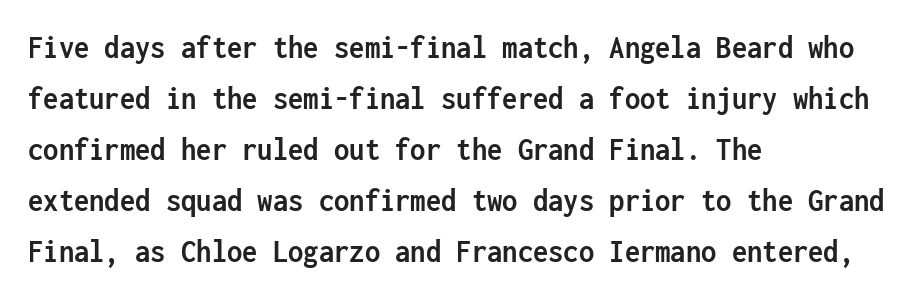
Q: Is the text bold? A: Yes.
Q: Is the text italic (slanted)? A: No, it is upright.
Q: Is the typeface a serif or a sans-serif typeface? A: Sans-serif.
Q: Is the text underlined? A: No.
Q: How is the paragraph aligned? A: Left-aligned.
Q: Is the spacing between letters normal or unusually wide? A: Normal.
Q: Is the spacing between lines tight, normal or loose? A: Normal.
Q: Width (condensed, normal, or wide)? A: Condensed.
Q: Stroke contrast? A: Low.
Q: x-height? A: Medium.
Q: Monospaced? A: Yes.
